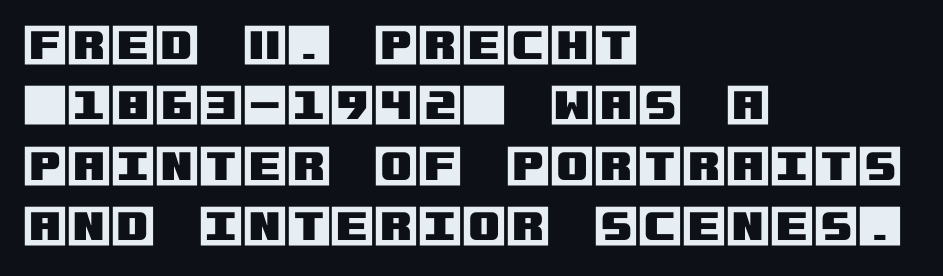
The image shows 45 px text type, upright; set left-aligned, normal line spacing (1.34x), normal letter spacing, not underlined; a large x-height.
